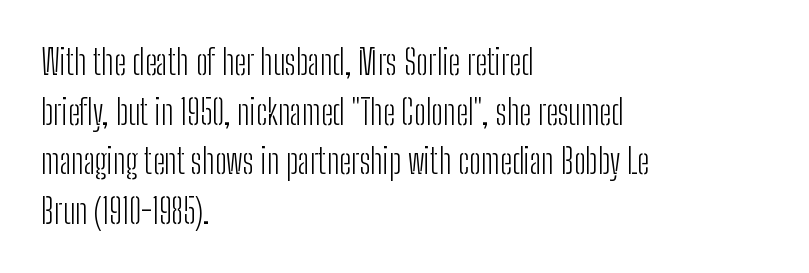
The image shows 34 px light, condensed sans-serif type, upright; set left-aligned, normal line spacing (1.46x), normal letter spacing, not underlined; low stroke contrast and a medium x-height.
